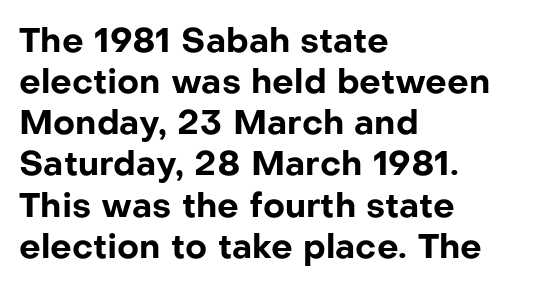
The image shows 34 px bold sans-serif type, upright; set left-aligned, line spacing 1.21x, normal letter spacing, not underlined; low stroke contrast and a medium x-height.
